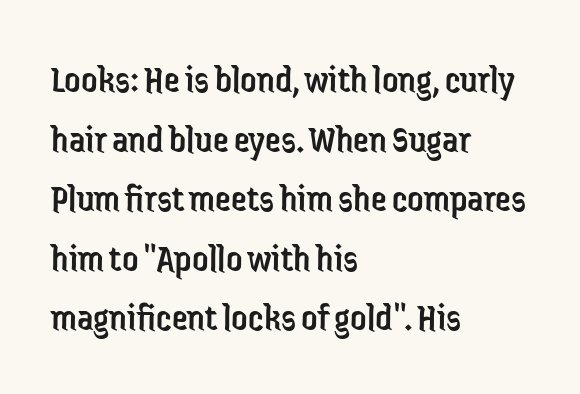
The typography opts for an upright posture over an oblique one. Plain, unruled lines of type. Proportional: the letters do not fall into vertical columns. Short and long lines alike share a common starting point at left.
